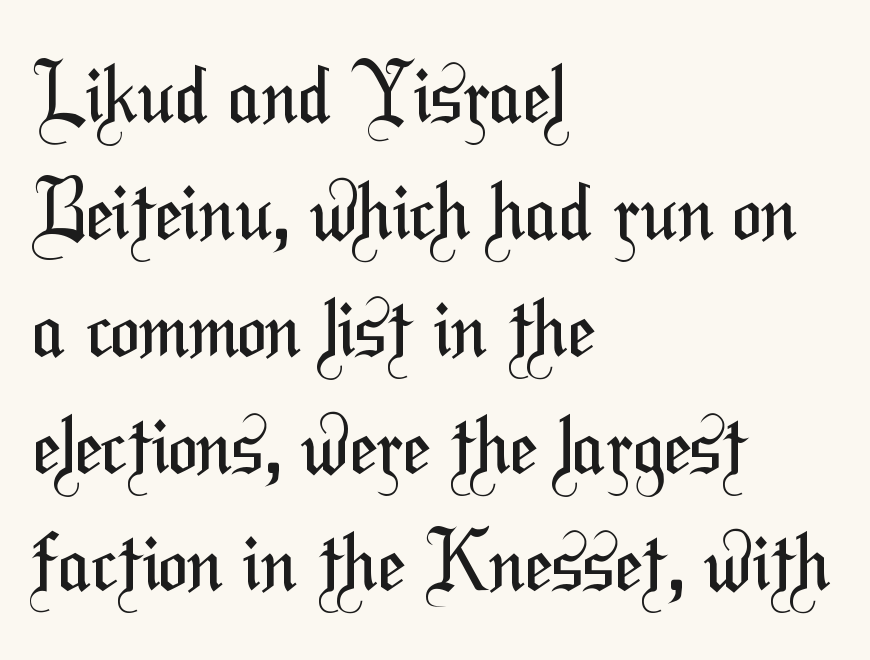
Q: Is the text bold? A: No.
Q: Is the typeface a serif or a sans-serif typeface? A: Sans-serif.
Q: Is the text underlined? A: No.
Q: How is the paragraph aligned? A: Left-aligned.
Q: Is the spacing between letters normal or unusually wide? A: Normal.
Q: Is the spacing between lines tight, normal or loose? A: Normal.
Q: Width (condensed, normal, or wide)? A: Condensed.
Q: Stroke contrast? A: Medium.
Q: x-height? A: Medium.
Q: Monospaced? A: No.
